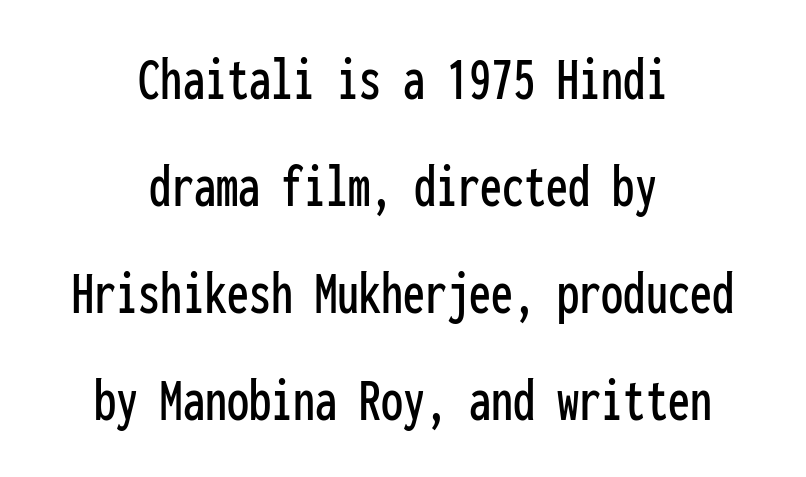
Q: Is the text italic (slanted)? A: No, it is upright.
Q: Is the typeface a serif or a sans-serif typeface? A: Sans-serif.
Q: Is the text underlined? A: No.
Q: How is the paragraph aligned? A: Centered.
Q: Is the spacing between letters normal or unusually wide? A: Normal.
Q: Is the spacing between lines tight, normal or loose? A: Normal.
Q: Width (condensed, normal, or wide)? A: Condensed.
Q: Stroke contrast? A: Low.
Q: x-height? A: Medium.
Q: Monospaced? A: Yes.
